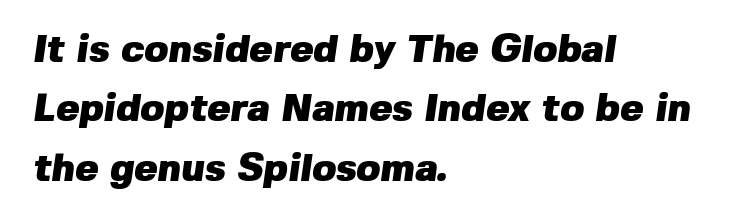
The rows are spaced the way most documents space them. The strip under each line holds only bare page. These lines are rendered in a variable-pitch font. Typographic density is high because the face is bold.
